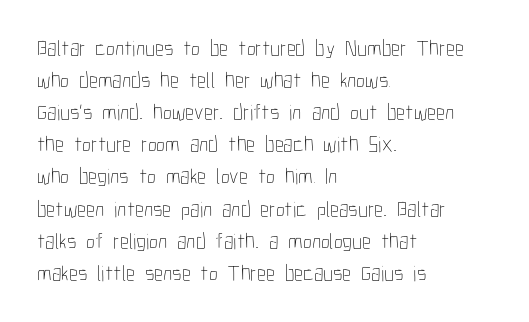
Weight: in the light-to-regular range. These lines keep a tight, regular rhythm from letter to letter. Any mark beneath the type? The region is blank. Left-aligned paragraph, ragged on the right. If you drew a line through each stem, it would be perfectly vertical. Honestly, the row spacing looks completely unremarkable.
